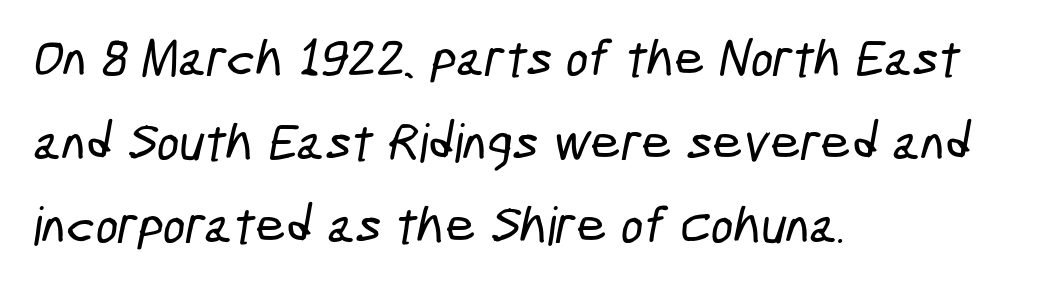
Q: Is the typeface a serif or a sans-serif typeface? A: Sans-serif.
Q: Is the text underlined? A: No.
Q: How is the paragraph aligned? A: Left-aligned.
Q: Is the spacing between letters normal or unusually wide? A: Normal.
Q: Is the spacing between lines tight, normal or loose? A: Normal.
Q: Width (condensed, normal, or wide)? A: Condensed.
Q: Stroke contrast? A: Low.
Q: x-height? A: Medium.
Q: Monospaced? A: No.
